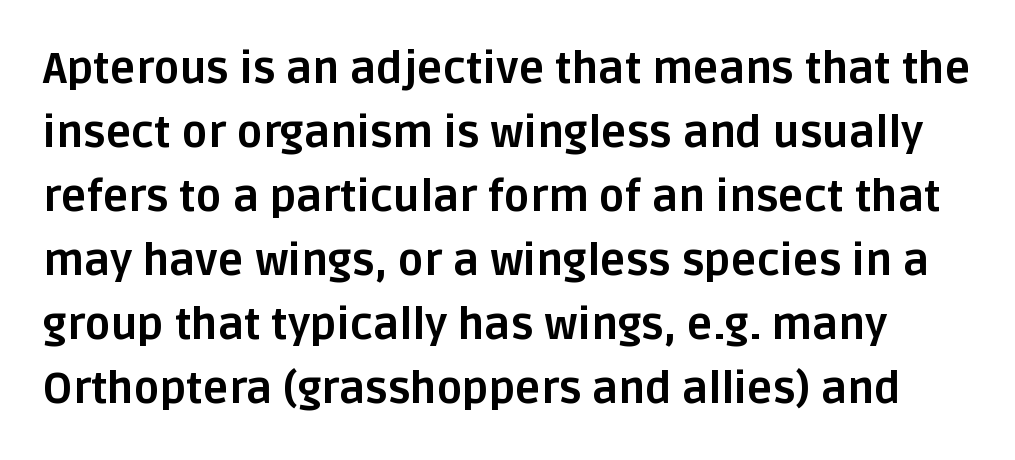
The image shows 43 px bold sans-serif type, upright; set normal line spacing (1.49x), normal letter spacing, not underlined; low stroke contrast and a large x-height.
